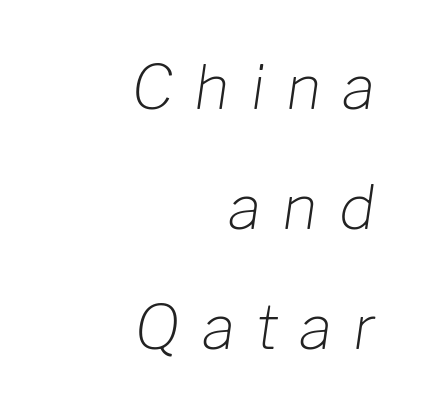
Q: Is the text bold? A: No.
Q: Is the text italic (slanted)? A: Yes, it leans right by about 8 degrees.
Q: Is the text underlined? A: No.
Q: How is the paragraph aligned? A: Right-aligned.
Q: Is the spacing between letters normal or unusually wide? A: Unusually wide.
Q: Is the spacing between lines tight, normal or loose? A: Loose.
Q: Width (condensed, normal, or wide)? A: Normal.
Q: Stroke contrast? A: Low.
Q: x-height? A: Medium.
Q: Monospaced? A: No.
